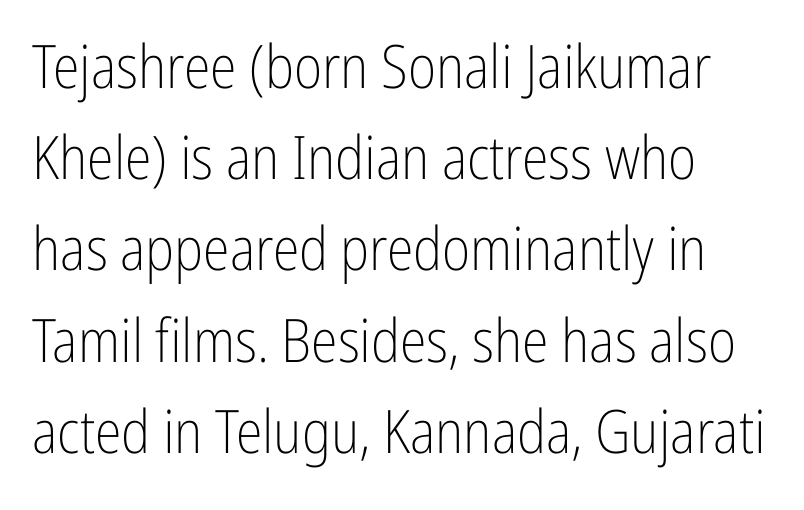
Q: Is the text bold? A: No.
Q: Is the text italic (slanted)? A: No, it is upright.
Q: Is the typeface a serif or a sans-serif typeface? A: Sans-serif.
Q: Is the text underlined? A: No.
Q: How is the paragraph aligned? A: Left-aligned.
Q: Is the spacing between letters normal or unusually wide? A: Normal.
Q: Is the spacing between lines tight, normal or loose? A: Normal.
Q: Width (condensed, normal, or wide)? A: Condensed.
Q: Stroke contrast? A: Low.
Q: x-height? A: Medium.
Q: Monospaced? A: No.
